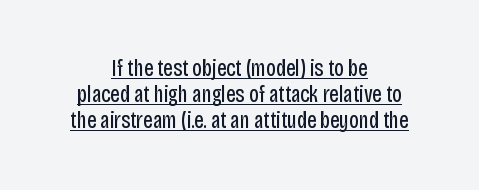
{"italic": "no", "bold": "no", "underline": "yes", "align": "center", "line_spacing": "tight", "line_spacing_ratio": 1.14, "letter_spacing": "normal", "letter_spacing_em": 0.0, "glyph_px": 23}
